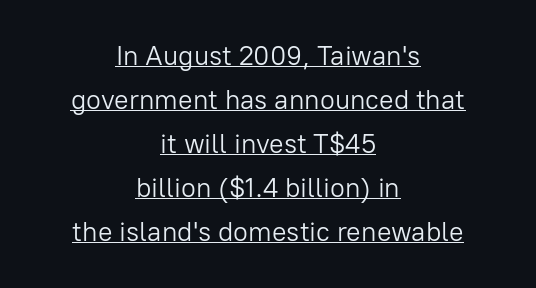
{"italic": "no", "bold": "no", "underline": "yes", "align": "center", "line_spacing": "normal", "line_spacing_ratio": 1.63, "letter_spacing": "normal", "letter_spacing_em": 0.0, "glyph_px": 27}
